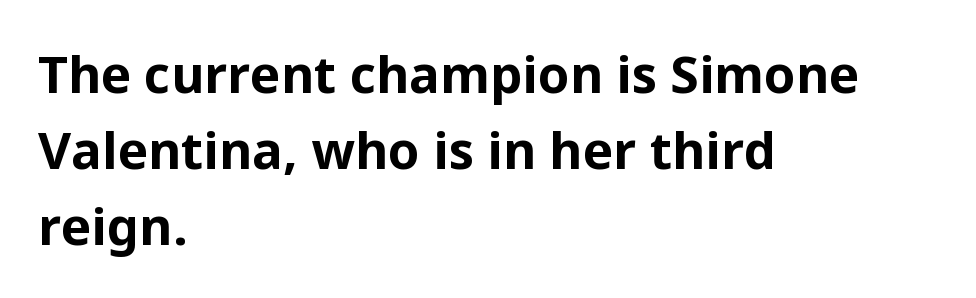
Q: Is the text bold? A: Yes.
Q: Is the text italic (slanted)? A: No, it is upright.
Q: Is the typeface a serif or a sans-serif typeface? A: Sans-serif.
Q: Is the text underlined? A: No.
Q: How is the paragraph aligned? A: Left-aligned.
Q: Is the spacing between letters normal or unusually wide? A: Normal.
Q: Is the spacing between lines tight, normal or loose? A: Normal.
Q: Width (condensed, normal, or wide)? A: Normal.
Q: Stroke contrast? A: Low.
Q: x-height? A: Medium.
Q: Monospaced? A: No.
